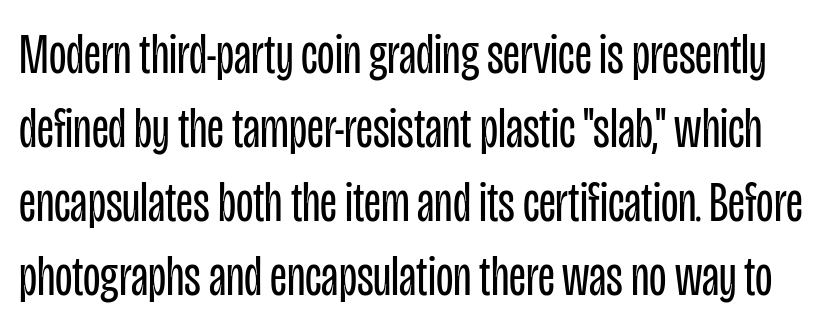
{"serif": "no", "italic": "no", "bold": "no", "weight": "regular", "width": "condensed", "stroke_contrast": "low", "x_height": "large", "monospaced": "no", "underline": "no", "line_spacing": "normal", "line_spacing_ratio": 1.3, "letter_spacing": "normal", "letter_spacing_em": 0.0, "glyph_px": 57}
